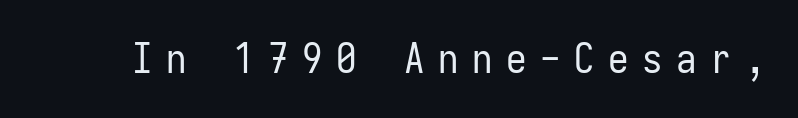
Quick note: underline off. Characters remain perfectly vertical along every line. A typesetter would call this monospace, since all characters share one set width. Stroke mass is kept to a normal reading level or below. Students, note that the glyphs here are deliberately spaced far apart. Are there feet on the stems? There aren't — it's a sans.
